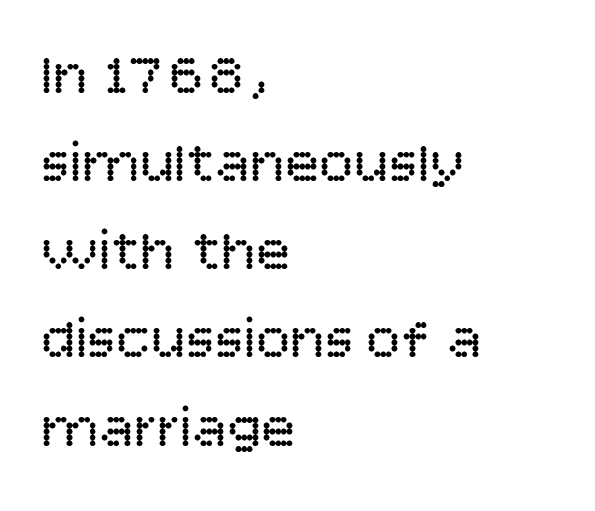
The image shows 58 px regular-weight sans-serif type, upright; set left-aligned, normal line spacing (1.52x), normal letter spacing, not underlined; low stroke contrast and a large x-height.
